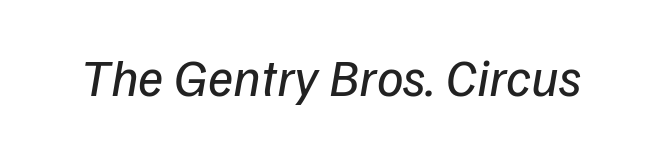
Q: Is the text bold? A: No.
Q: Is the text italic (slanted)? A: Yes, it leans right by about 9 degrees.
Q: Is the text underlined? A: No.
Q: Is the spacing between letters normal or unusually wide? A: Normal.
Q: Width (condensed, normal, or wide)? A: Normal.
Q: Stroke contrast? A: Low.
Q: x-height? A: Medium.
Q: Monospaced? A: No.
